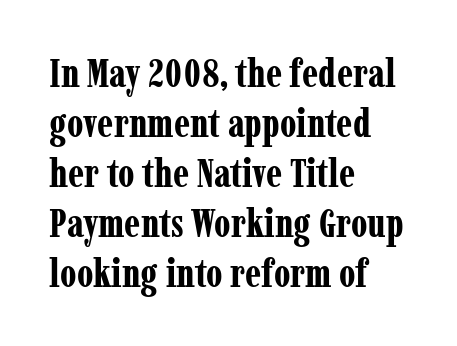
The image shows 40 px bold, condensed serif type, upright; set left-aligned, normal line spacing (1.25x), normal letter spacing, not underlined; low stroke contrast and a medium x-height.
